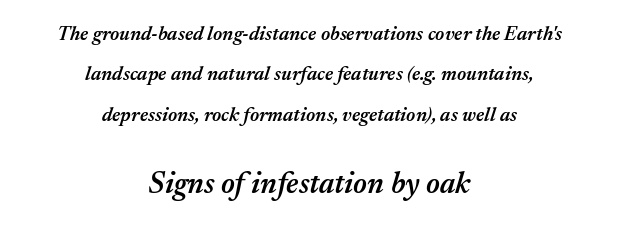
The image shows 30 px semibold type, italic (leaning right); set centered, loose line spacing (2.02x), normal letter spacing, not underlined; the second (bottom) block is 1.5x larger; medium stroke contrast and a medium x-height.
